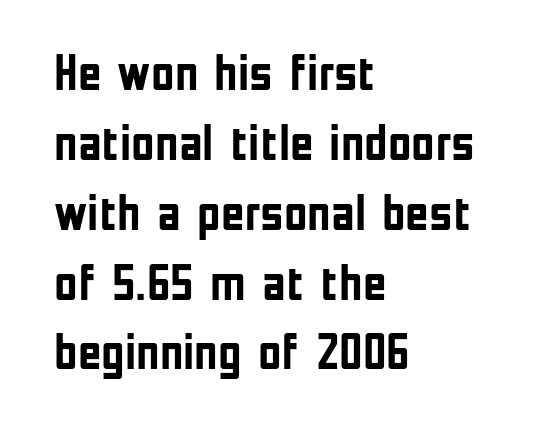
{"serif": "no", "italic": "no", "bold": "yes", "weight": "semibold", "width": "condensed", "stroke_contrast": "low", "x_height": "medium", "monospaced": "no", "underline": "no", "align": "left", "line_spacing": "normal", "line_spacing_ratio": 1.37, "letter_spacing": "normal", "letter_spacing_em": 0.0, "glyph_px": 51}
